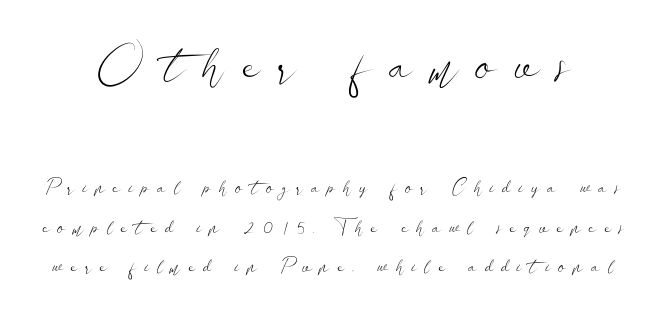
Leading is clearly above the norm, producing a sparse column. The face looks like a standard text weight, possibly lighter. Someone cranked the tracking dial way up on this one. Note: no serifs on the glyphs.
